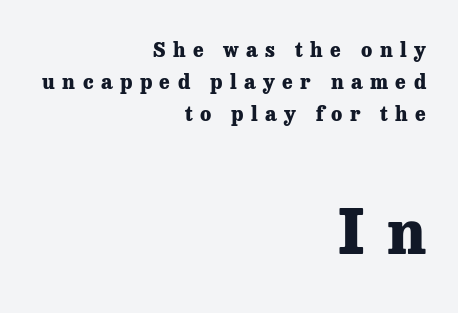
Right-aligned paragraph, ragged on the left. Bold? Absolutely — the strokes are thick and heavy. Old-style or modern, the face here clearly has serifs. The lettering holds an erect, upright posture throughout. Do the characters align in a grid? No, the font is proportional.
